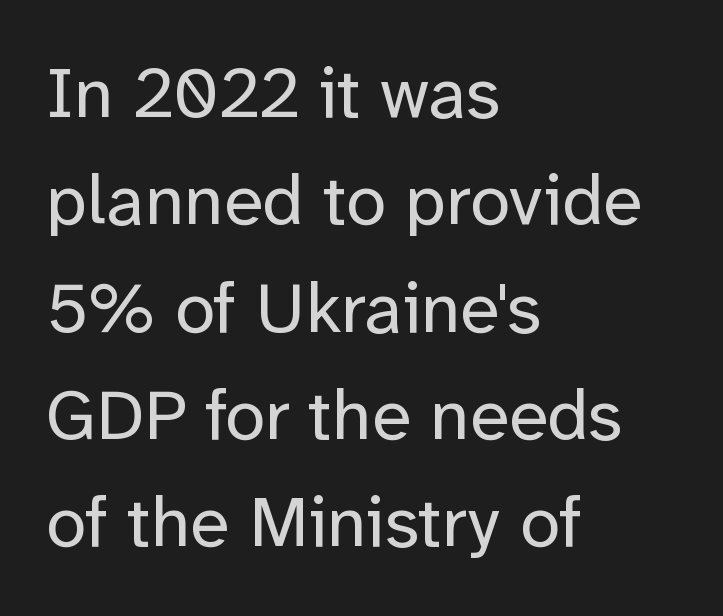
The image shows 72 px regular-weight sans-serif type, upright; set left-aligned, normal line spacing (1.49x), normal letter spacing, not underlined; low stroke contrast and a medium x-height.
